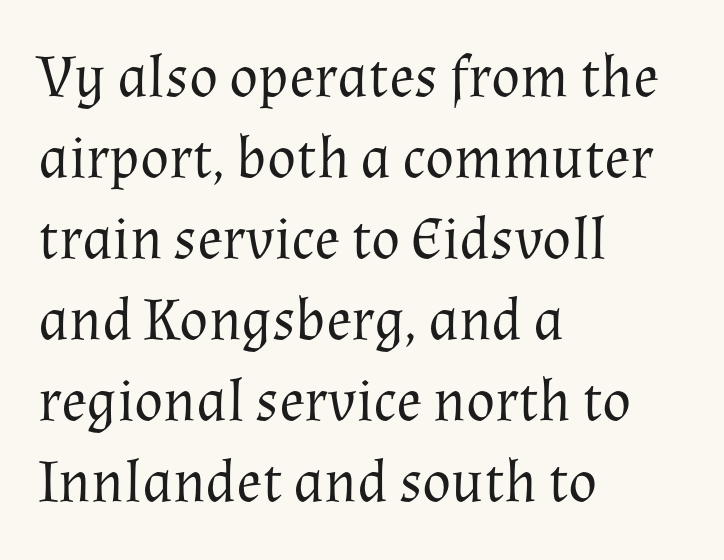
Q: Is the text bold? A: No.
Q: Is the text italic (slanted)? A: No, it is upright.
Q: Is the typeface a serif or a sans-serif typeface? A: Serif.
Q: Is the text underlined? A: No.
Q: How is the paragraph aligned? A: Left-aligned.
Q: Is the spacing between letters normal or unusually wide? A: Normal.
Q: Is the spacing between lines tight, normal or loose? A: Normal.
Q: Width (condensed, normal, or wide)? A: Normal.
Q: Stroke contrast? A: Medium.
Q: x-height? A: Medium.
Q: Monospaced? A: No.
